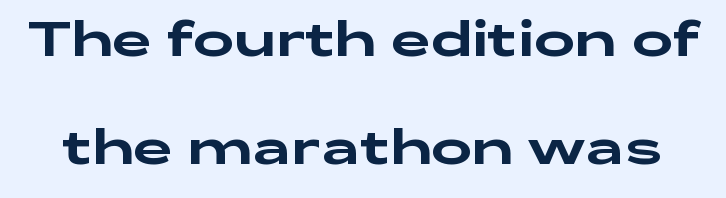
Q: Is the text italic (slanted)? A: No, it is upright.
Q: Is the typeface a serif or a sans-serif typeface? A: Sans-serif.
Q: Is the text underlined? A: No.
Q: Is the spacing between letters normal or unusually wide? A: Normal.
Q: Is the spacing between lines tight, normal or loose? A: Loose.
Q: Width (condensed, normal, or wide)? A: Wide.
Q: Stroke contrast? A: Low.
Q: x-height? A: Medium.
Q: Monospaced? A: No.
